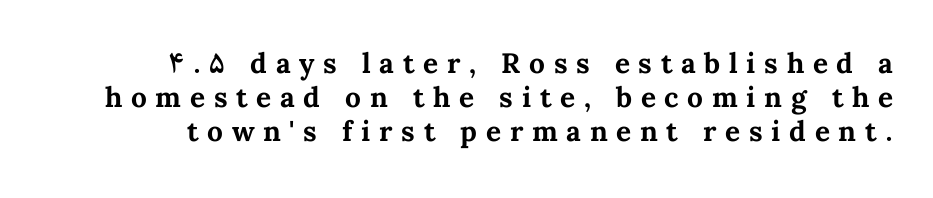
{"italic": "no", "bold": "yes", "weight": "bold", "width": "normal", "stroke_contrast": "medium", "x_height": "medium", "monospaced": "no", "underline": "no", "line_spacing_ratio": 1.21, "letter_spacing": "wide", "letter_spacing_em": 0.31, "glyph_px": 28}
